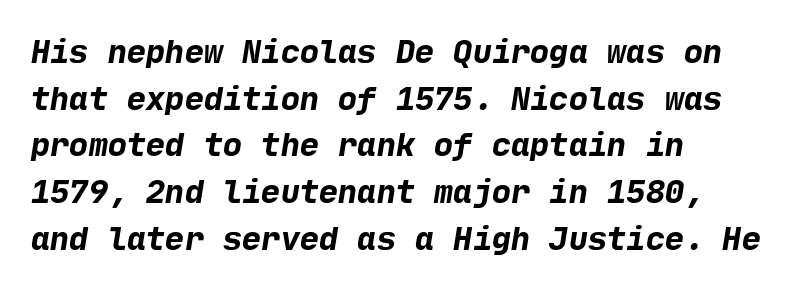
Q: Is the text bold? A: Yes.
Q: Is the typeface a serif or a sans-serif typeface? A: Sans-serif.
Q: Is the text underlined? A: No.
Q: How is the paragraph aligned? A: Left-aligned.
Q: Is the spacing between letters normal or unusually wide? A: Normal.
Q: Is the spacing between lines tight, normal or loose? A: Normal.
Q: Width (condensed, normal, or wide)? A: Normal.
Q: Stroke contrast? A: Low.
Q: x-height? A: Medium.
